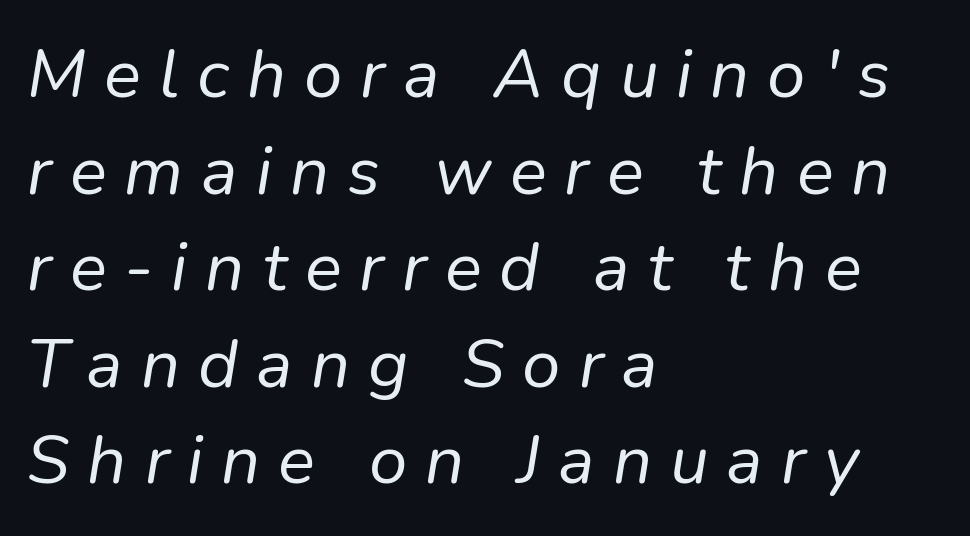
Q: Is the text bold? A: No.
Q: Is the text italic (slanted)? A: Yes, it leans right by about 9 degrees.
Q: Is the text underlined? A: No.
Q: How is the paragraph aligned? A: Left-aligned.
Q: Is the spacing between letters normal or unusually wide? A: Unusually wide.
Q: Is the spacing between lines tight, normal or loose? A: Normal.
Q: Width (condensed, normal, or wide)? A: Normal.
Q: Stroke contrast? A: Low.
Q: x-height? A: Medium.
Q: Monospaced? A: No.
